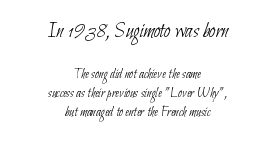
The strokes are not fattened; the text isn't bold. Interline gaps are of average width in this sample. Honestly, the letter spacing is just normal — you wouldn't notice it. Which margin do the lines hug? Neither — every line sits in the middle. These two chunks differ in scale, with the top chunk taking the larger measure.
